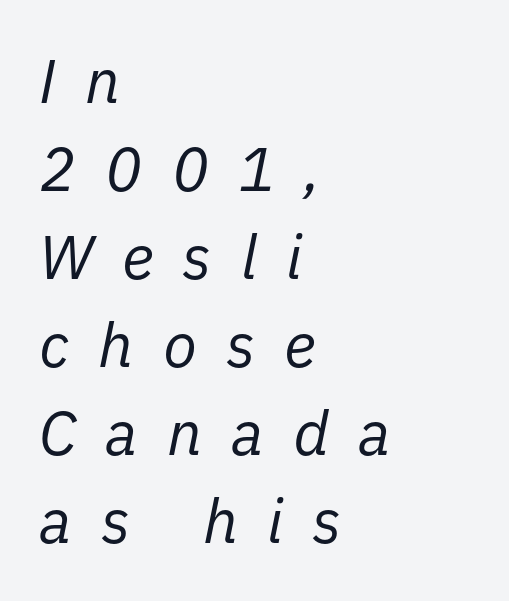
The image shows 62 px regular-weight type, italic (leaning right); set left-aligned, normal line spacing (1.42x), unusually wide letter spacing (+0.47 em), not underlined; low stroke contrast and a medium x-height.
